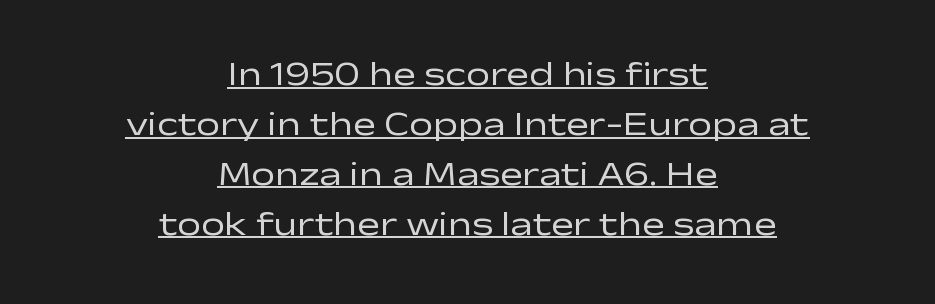
The rendering shows plain stroke endings on the letterforms — a sans-serif design. You could not count columns in this text — the font is proportionally spaced. The horizontal fit of the characters is conventional and even. Nothing heavy about these letters — not bold at all.
